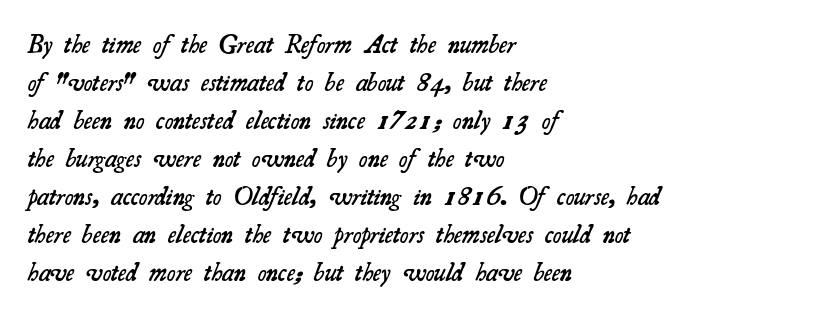
The image shows 26 px text type; set left-aligned, normal line spacing (1.46x), normal letter spacing, not underlined.
